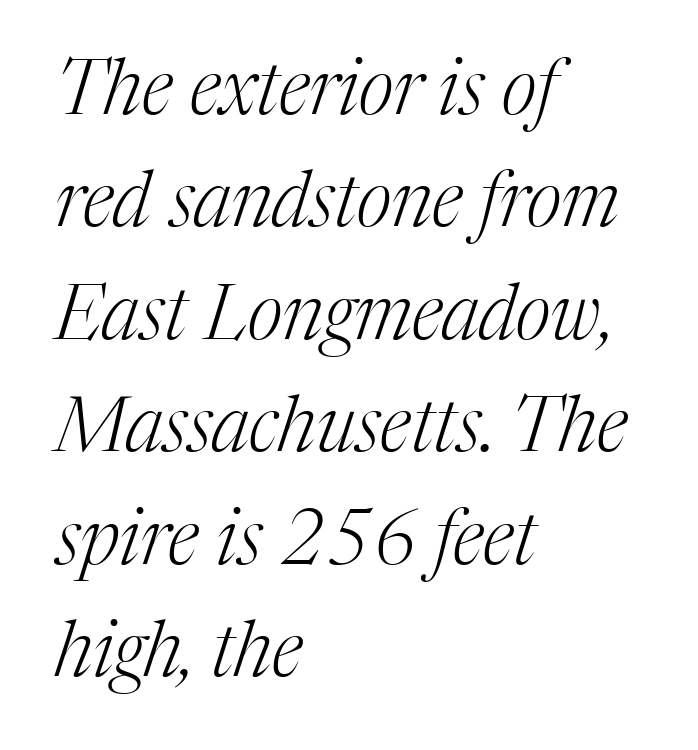
The image shows 76 px light serif type, italic (leaning right); set left-aligned, normal line spacing (1.48x), normal letter spacing, not underlined; medium stroke contrast and a medium x-height.
